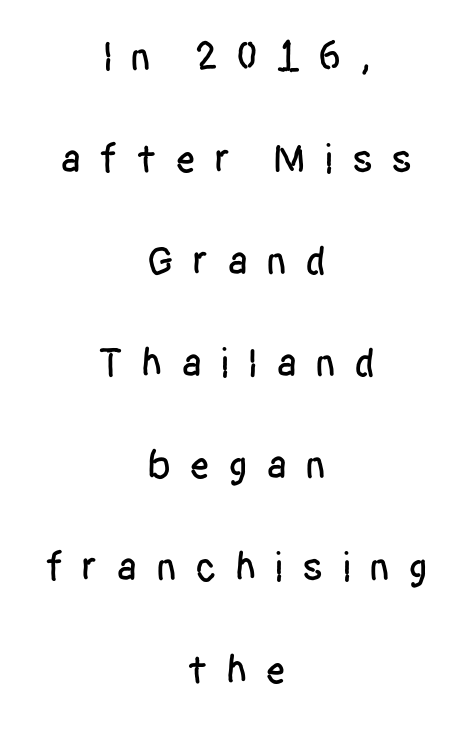
The passage shown is typeset with a sans-serif family. The typography opts for an upright posture over an oblique one. The block of text is sparse from top to bottom, with ample space between rows. These lines are rendered in a variable-pitch font.
